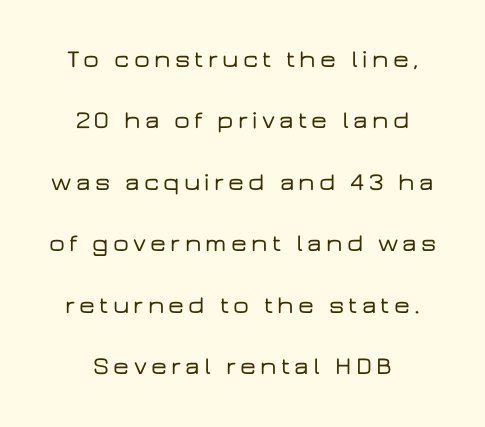
The image shows 25 px text type, upright; set centered, loose line spacing (2.46x), not underlined.
